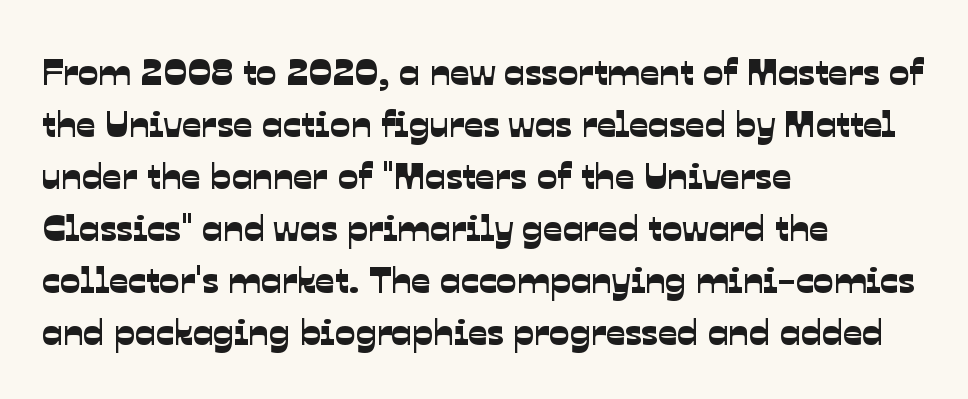
{"serif": "no", "width": "normal", "stroke_contrast": "low", "x_height": "medium", "monospaced": "no", "underline": "no", "align": "left", "line_spacing": "normal", "line_spacing_ratio": 1.37, "letter_spacing": "normal", "letter_spacing_em": 0.0, "glyph_px": 38}
